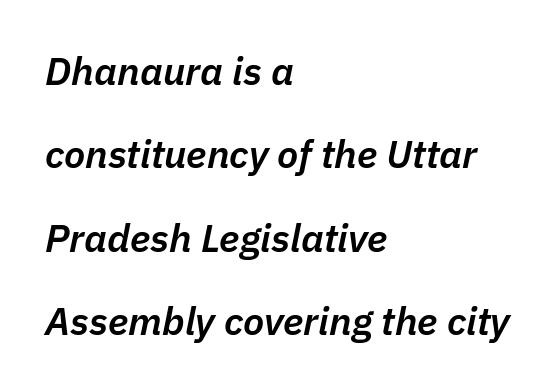
Varying glyph widths throughout — classic text-font behaviour. Slanted lettering throughout. Line spacing here is loose. A fair bit of extra ink — the face is semibold, not bold. Just letters on the line, the space beneath them empty. This rendering leaves character spacing at its baseline value.
